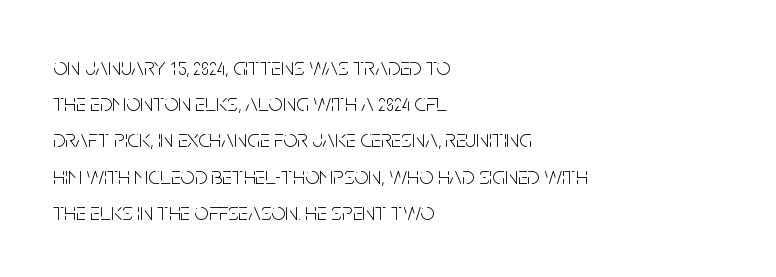
Q: Is the text bold? A: No.
Q: Is the text italic (slanted)? A: No, it is upright.
Q: Is the text underlined? A: No.
Q: How is the paragraph aligned? A: Left-aligned.
Q: Is the spacing between letters normal or unusually wide? A: Normal.
Q: Is the spacing between lines tight, normal or loose? A: Normal.
